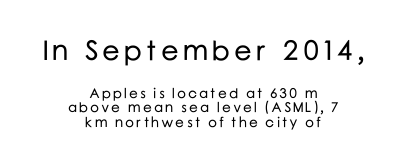
Q: Is the text italic (slanted)? A: No, it is upright.
Q: Is the typeface a serif or a sans-serif typeface? A: Sans-serif.
Q: Is the text underlined? A: No.
Q: How is the paragraph aligned? A: Centered.
Q: Is the spacing between lines tight, normal or loose? A: Tight.
Q: Which block of text is set in a larger size, the first (top) or the second (bottom)? A: The first (top) one.
Q: Width (condensed, normal, or wide)? A: Normal.
Q: Stroke contrast? A: Low.
Q: x-height? A: Medium.
Q: Monospaced? A: No.
